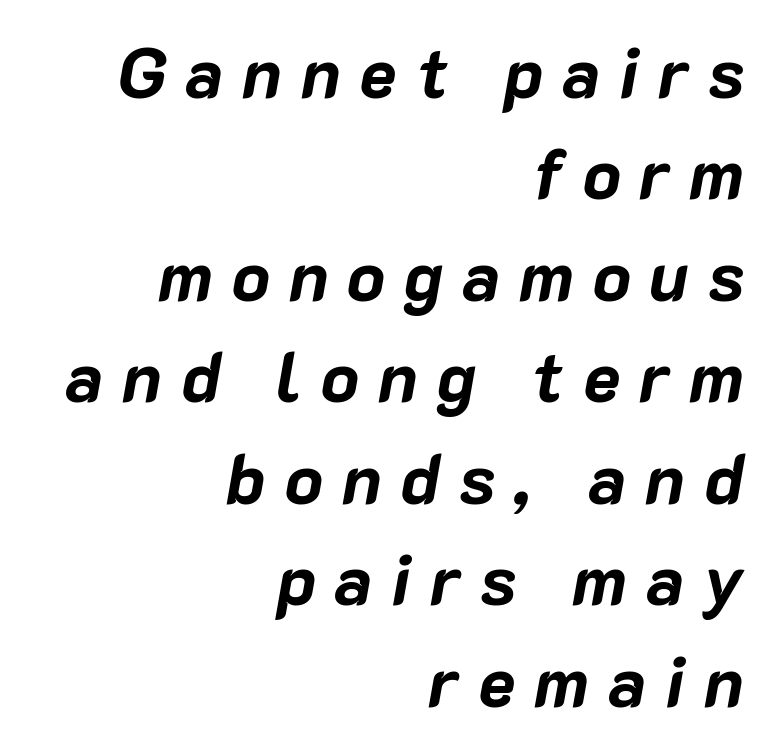
Weight check: bold — yes, fully. Students, note that the glyphs here are deliberately spaced far apart. A typesetter would call this proportional, since set widths differ per character. The leading is moderate, giving the passage an even texture. Alignment: flush right. A bare baseline throughout the passage.
